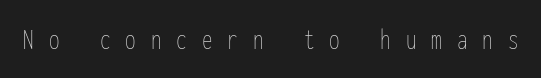
The image shows 30 px thin, condensed type, upright, monospaced; set unusually wide letter spacing (+0.5 em), not underlined; low stroke contrast and a medium x-height.
